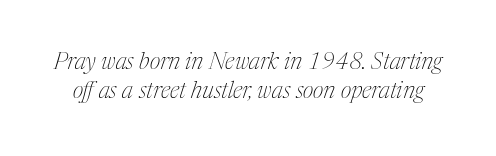
The image shows 23 px text type, italic (leaning right); set normal line spacing (1.28x), normal letter spacing, not underlined.
